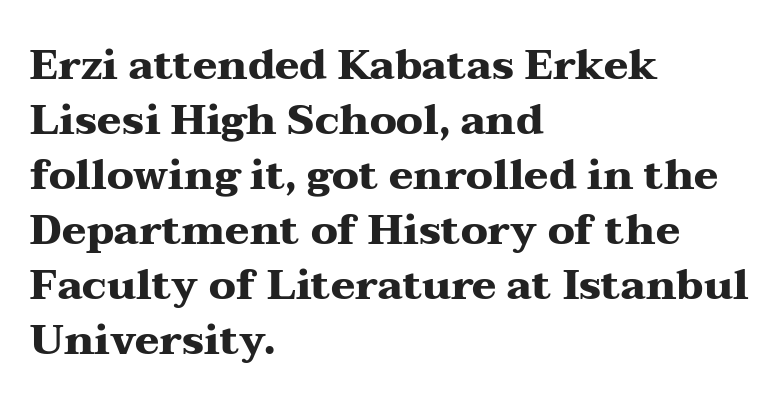
The image shows 41 px heavy, wide serif type, upright; set left-aligned, normal line spacing (1.34x), normal letter spacing, not underlined; medium stroke contrast and a medium x-height.
